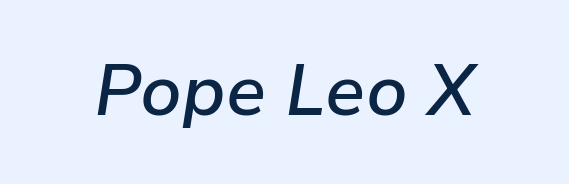
{"italic": "yes", "lean": "right", "slant_degrees": 9, "bold": "semi", "weight": "semibold", "width": "normal", "stroke_contrast": "low", "x_height": "medium", "monospaced": "no", "underline": "no", "letter_spacing": "normal", "letter_spacing_em": 0.0, "glyph_px": 71}
